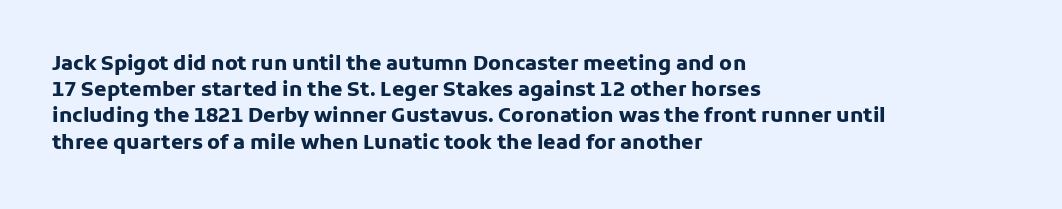
Leftover space on each line is placed entirely after the last word. Honestly, the row spacing looks completely unremarkable. This sample uses an upright cut, with every glyph sitting square on the baseline. A typesetter would call this zero additional tracking. Check the space under the baseline: it is left empty.
